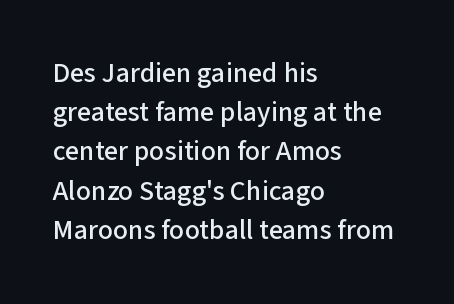
This block has exactly the height ordinary leading produces. Horizontally, the lines are justified to the leading edge only. Each letter keeps its own natural width here, so spacing adapts to shape. Observe the ordinary spacing: letters are neighbours, not strangers. Font category for this specimen: sans-serif.
